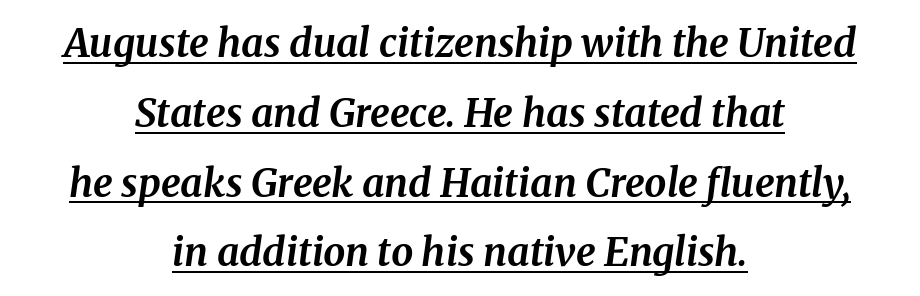
{"serif": "yes", "italic": "yes", "lean": "right", "slant_degrees": 8, "bold": "yes", "weight": "bold", "width": "normal", "stroke_contrast": "medium", "x_height": "medium", "monospaced": "no", "underline": "yes", "align": "center", "line_spacing_ratio": 1.79, "letter_spacing": "normal", "letter_spacing_em": 0.0, "glyph_px": 39}
